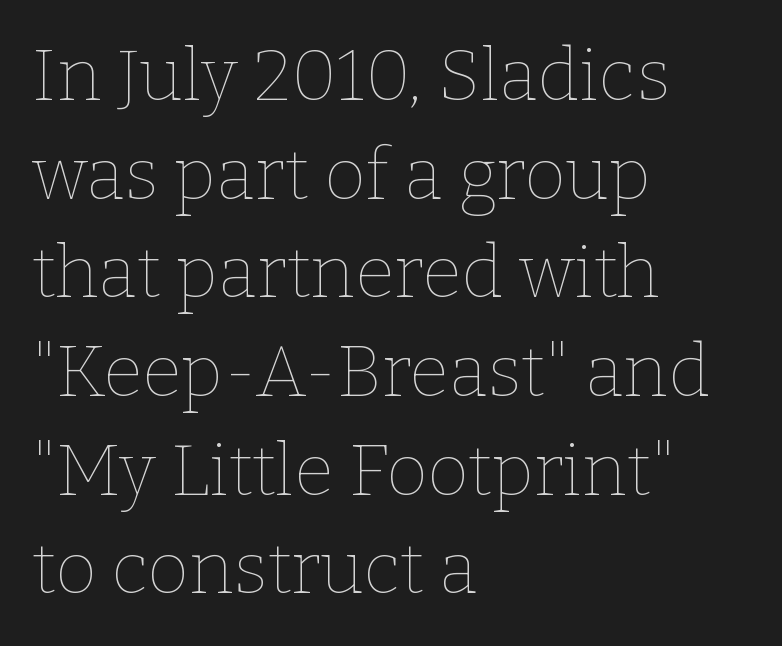
{"italic": "no", "bold": "no", "weight": "thin", "width": "normal", "stroke_contrast": "low", "x_height": "medium", "monospaced": "no", "underline": "no", "align": "left", "line_spacing": "normal", "line_spacing_ratio": 1.37, "letter_spacing": "normal", "letter_spacing_em": 0.0, "glyph_px": 72}
